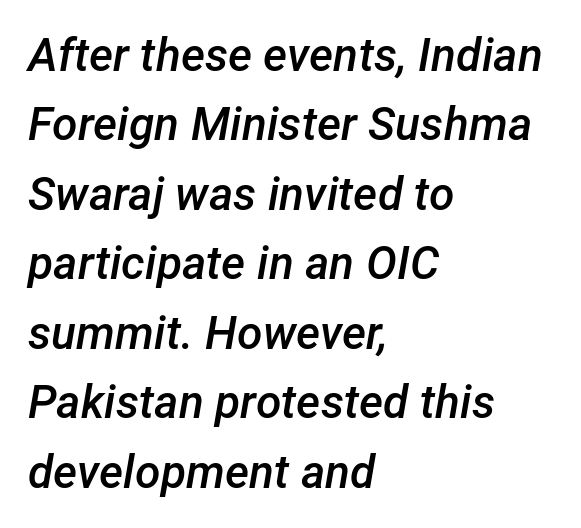
Q: Is the text bold? A: Semi-bold.
Q: Is the text italic (slanted)? A: Yes, it leans right by about 12 degrees.
Q: Is the text underlined? A: No.
Q: How is the paragraph aligned? A: Left-aligned.
Q: Is the spacing between letters normal or unusually wide? A: Normal.
Q: Is the spacing between lines tight, normal or loose? A: Normal.
Q: Width (condensed, normal, or wide)? A: Normal.
Q: Stroke contrast? A: Low.
Q: x-height? A: Medium.
Q: Monospaced? A: No.
